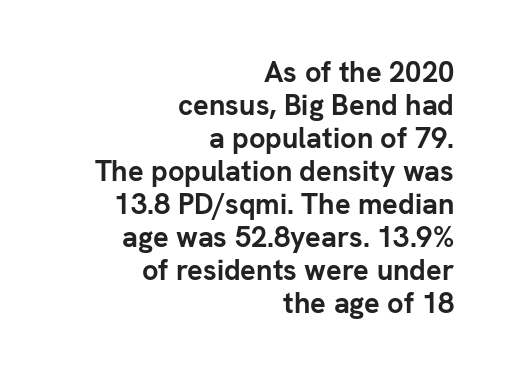
Q: Is the text bold? A: Yes.
Q: Is the text italic (slanted)? A: No, it is upright.
Q: Is the typeface a serif or a sans-serif typeface? A: Sans-serif.
Q: Is the text underlined? A: No.
Q: How is the paragraph aligned? A: Right-aligned.
Q: Is the spacing between letters normal or unusually wide? A: Normal.
Q: Is the spacing between lines tight, normal or loose? A: Tight.
Q: Width (condensed, normal, or wide)? A: Normal.
Q: Stroke contrast? A: Low.
Q: x-height? A: Medium.
Q: Monospaced? A: No.
